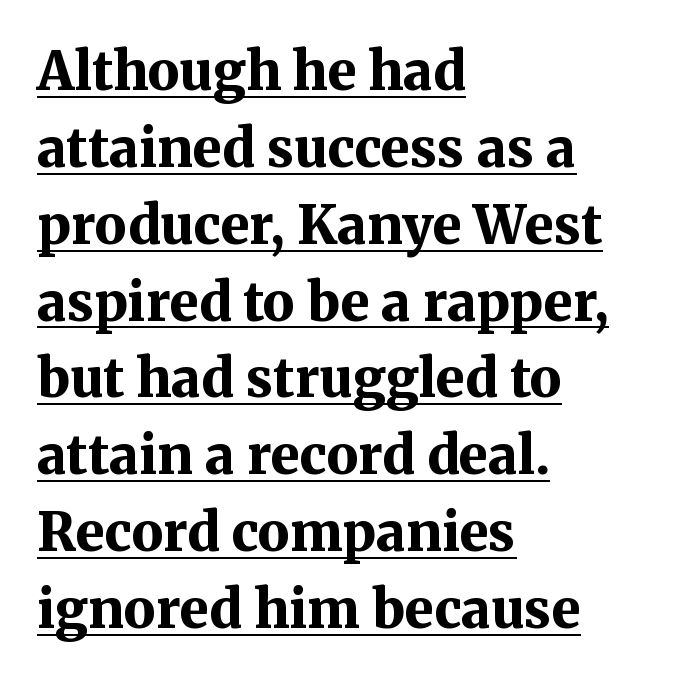
Q: Is the text bold? A: Yes.
Q: Is the text italic (slanted)? A: No, it is upright.
Q: Is the typeface a serif or a sans-serif typeface? A: Serif.
Q: Is the text underlined? A: Yes.
Q: How is the paragraph aligned? A: Left-aligned.
Q: Is the spacing between letters normal or unusually wide? A: Normal.
Q: Is the spacing between lines tight, normal or loose? A: Normal.
Q: Width (condensed, normal, or wide)? A: Normal.
Q: Stroke contrast? A: Medium.
Q: x-height? A: Medium.
Q: Monospaced? A: No.
